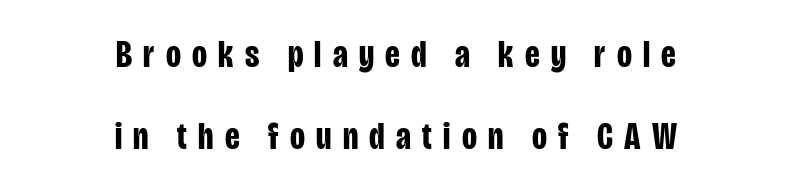
{"serif": "no", "italic": "no", "bold": "yes", "weight": "bold", "width": "condensed", "stroke_contrast": "low", "x_height": "large", "monospaced": "no", "underline": "no", "align": "center", "line_spacing": "loose", "line_spacing_ratio": 2.11, "letter_spacing": "wide", "letter_spacing_em": 0.29, "glyph_px": 39}
